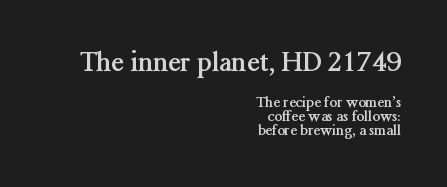
Glyph-to-glyph distance matches everyday printed text. In this sample the first text group is rendered at the bigger scale. Characters remain perfectly vertical along every line. Honestly, there is no underline to notice here at all. Interline gaps are noticeably narrow in this sample. Compared with an ordinary text face, these strokes are far heavier — a full bold.
